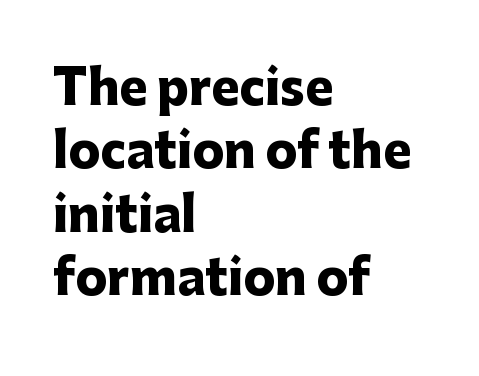
{"serif": "no", "italic": "no", "bold": "yes", "weight": "heavy", "width": "normal", "stroke_contrast": "low", "x_height": "medium", "monospaced": "no", "underline": "no", "align": "left", "line_spacing": "normal", "line_spacing_ratio": 1.35, "letter_spacing": "normal", "letter_spacing_em": 0.0, "glyph_px": 47}
